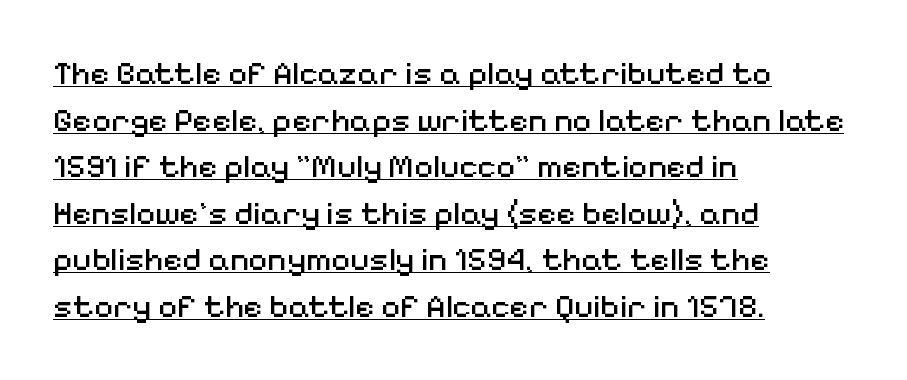
Q: Is the text bold? A: No.
Q: Is the text italic (slanted)? A: No, it is upright.
Q: Is the typeface a serif or a sans-serif typeface? A: Sans-serif.
Q: Is the text underlined? A: Yes.
Q: How is the paragraph aligned? A: Left-aligned.
Q: Is the spacing between letters normal or unusually wide? A: Normal.
Q: Is the spacing between lines tight, normal or loose? A: Normal.
Q: Width (condensed, normal, or wide)? A: Normal.
Q: Stroke contrast? A: Medium.
Q: x-height? A: Medium.
Q: Monospaced? A: No.
